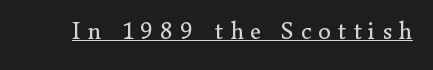
Q: Is the text bold? A: No.
Q: Is the text italic (slanted)? A: No, it is upright.
Q: Is the text underlined? A: Yes.
Q: Is the spacing between letters normal or unusually wide? A: Unusually wide.
